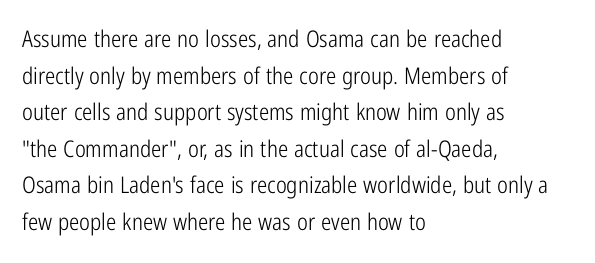
The image shows 23 px text type, upright; set left-aligned, normal line spacing (1.59x), normal letter spacing, not underlined.
